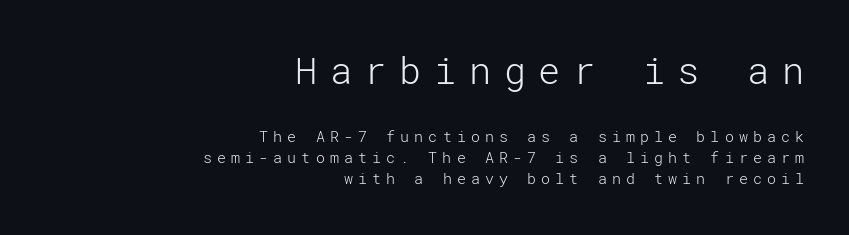
The image shows 37 px light sans-serif type, upright; set right-aligned, normal line spacing (1.4x), unusually wide letter spacing (+0.34 em), not underlined; the first (top) block is 2.47x larger; low stroke contrast and a medium x-height.
